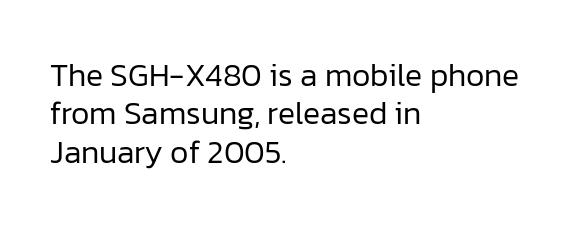
{"serif": "no", "italic": "no", "bold": "no", "weight": "regular", "width": "normal", "stroke_contrast": "low", "x_height": "medium", "monospaced": "no", "underline": "no", "align": "left", "line_spacing_ratio": 1.2, "letter_spacing": "normal", "letter_spacing_em": 0.0, "glyph_px": 32}
